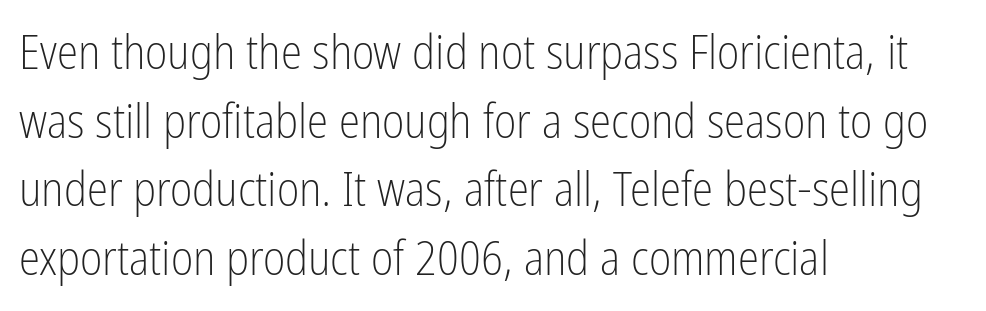
Counters stay open thanks to moderate or lighter strokes. Look at the bottom of the vertical strokes: they stop flat, with no serifs. This sample has the flowing, uneven cadence of proportional lettering. These lines keep a tight, regular rhythm from letter to letter. Characters remain perfectly vertical along every line. Regarding leading, the lines here are spaced in the standard way.
